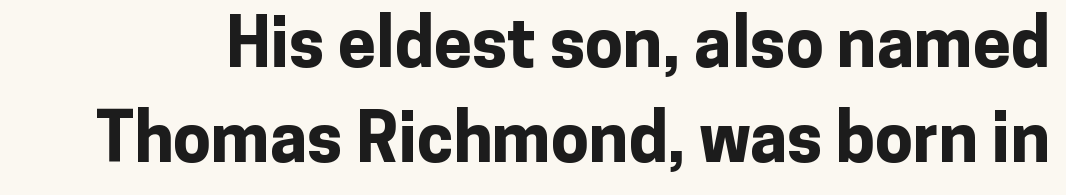
Proportional: the letters do not fall into vertical columns. Ordinary non-slanted type is in use. Look at the bottom of the vertical strokes: they stop flat, with no serifs. Summary of weight: heavy, a full bold. Short note: letters normally spaced.
